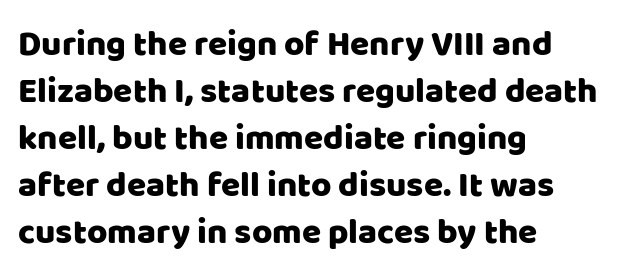
Q: Is the text italic (slanted)? A: No, it is upright.
Q: Is the typeface a serif or a sans-serif typeface? A: Sans-serif.
Q: Is the text underlined? A: No.
Q: How is the paragraph aligned? A: Left-aligned.
Q: Is the spacing between letters normal or unusually wide? A: Normal.
Q: Is the spacing between lines tight, normal or loose? A: Normal.
Q: Width (condensed, normal, or wide)? A: Normal.
Q: Stroke contrast? A: Low.
Q: x-height? A: Large.
Q: Monospaced? A: No.
